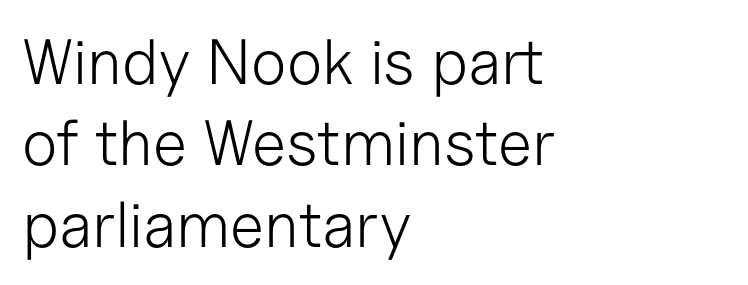
The letters stand upright; this is a roman face. The block of text has a typical density, with ordinary space between rows. Bold? No — there's no thickening of the strokes. Observe the absence of serifs on each vertical stroke in this sample. Clear beneath every line of the passage. The letterforms sit shoulder to shoulder at normal distance.
